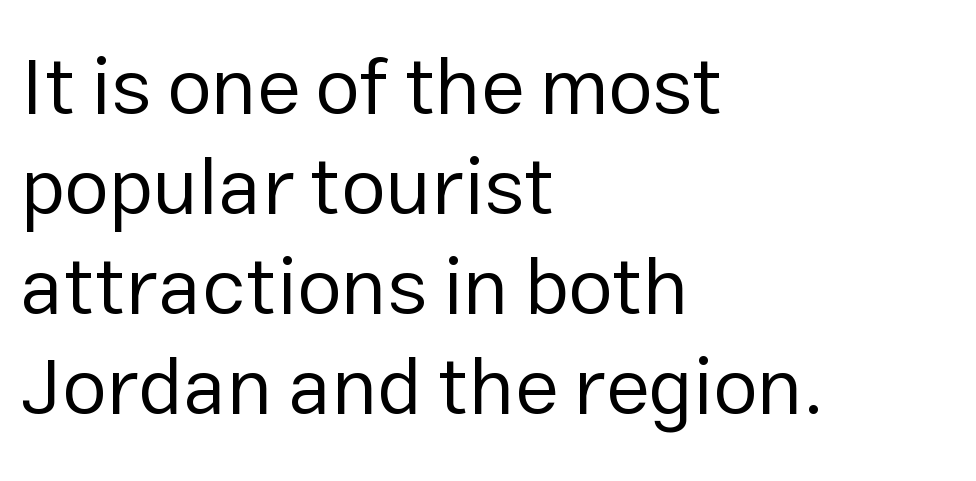
The typeface chosen for these lines omits serifs. Do the characters align in a grid? No, the font is proportional. No letter is thick-stroked: the sample isn't bold. Notice how the stems are strictly vertical — no italics here.
